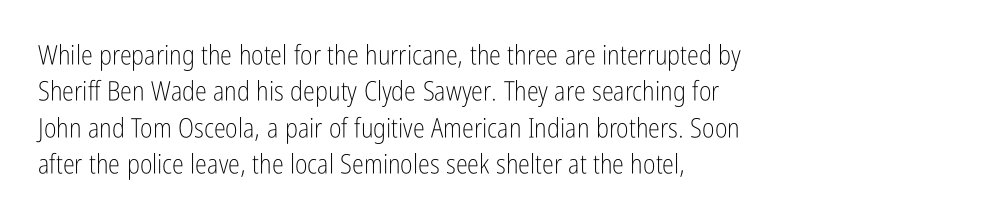
Upright lettering throughout. Reading down the column, the eye jumps a familiar distance to each next line. The typesetting does not lean heavy: it is not bold. Horizontal alignment here is leftward, the default for most running prose. The space directly below the letters is spotless. Glyph-to-glyph distance matches everyday printed text.
